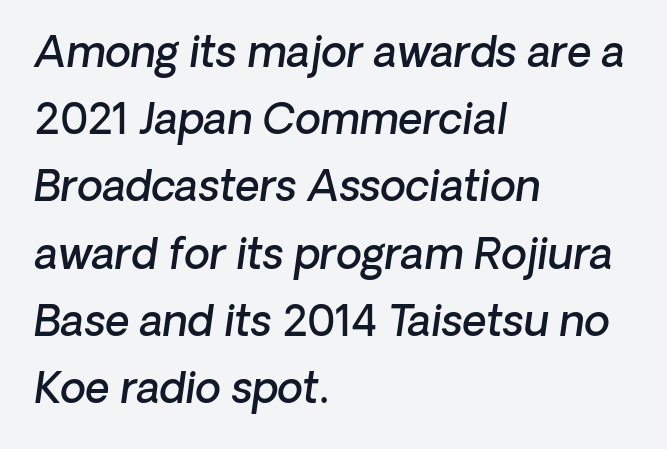
{"italic": "yes", "lean": "right", "slant_degrees": 8, "bold": "semi", "weight": "semibold", "width": "normal", "stroke_contrast": "low", "x_height": "medium", "monospaced": "no", "underline": "no", "align": "left", "line_spacing": "normal", "line_spacing_ratio": 1.6, "letter_spacing": "normal", "letter_spacing_em": 0.0, "glyph_px": 42}
